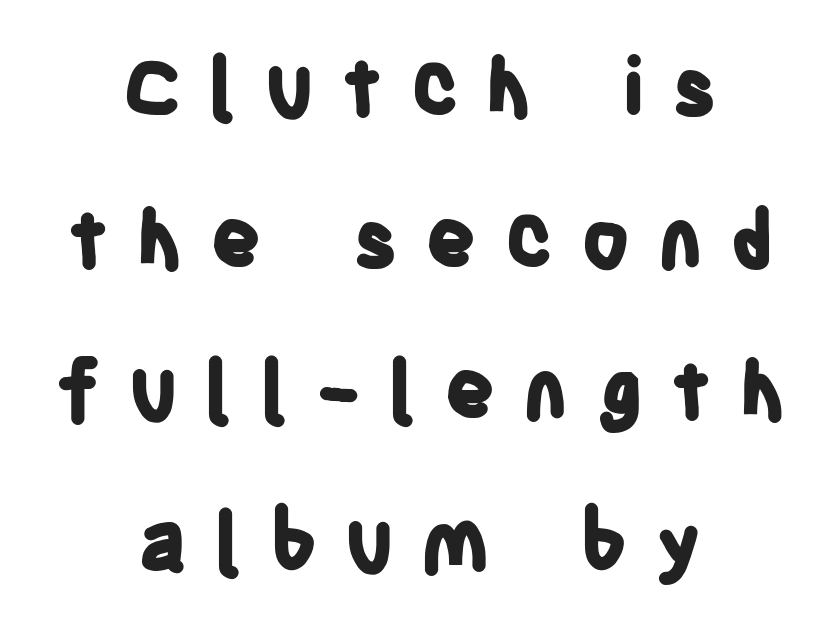
Q: Is the text bold? A: Yes.
Q: Is the text italic (slanted)? A: No, it is upright.
Q: Is the typeface a serif or a sans-serif typeface? A: Sans-serif.
Q: Is the text underlined? A: No.
Q: How is the paragraph aligned? A: Centered.
Q: Is the spacing between letters normal or unusually wide? A: Unusually wide.
Q: Is the spacing between lines tight, normal or loose? A: Loose.
Q: Width (condensed, normal, or wide)? A: Condensed.
Q: Stroke contrast? A: Low.
Q: x-height? A: Large.
Q: Monospaced? A: No.
